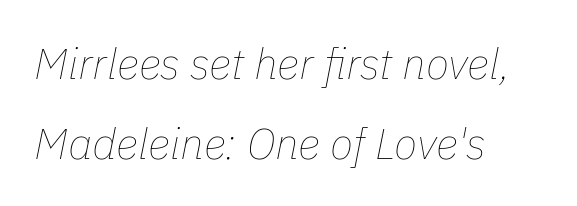
Q: Is the text bold? A: No.
Q: Is the text italic (slanted)? A: Yes, it leans right by about 11 degrees.
Q: Is the text underlined? A: No.
Q: How is the paragraph aligned? A: Left-aligned.
Q: Is the spacing between letters normal or unusually wide? A: Normal.
Q: Width (condensed, normal, or wide)? A: Normal.
Q: Stroke contrast? A: Low.
Q: x-height? A: Medium.
Q: Monospaced? A: No.
